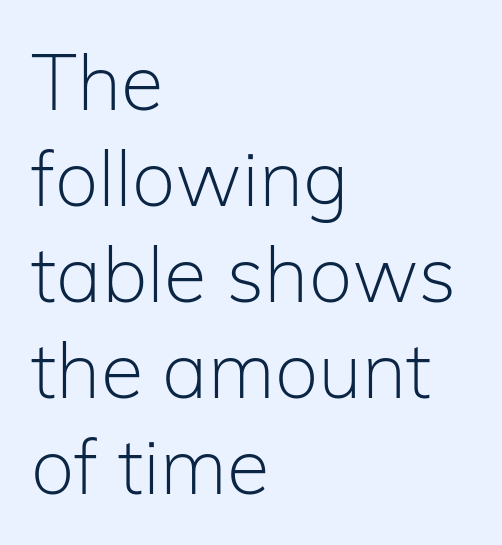
No chunkiness to these letters — they're not bold. Notice how the passage keeps a crisp vertical edge on the left only. This is roman type, the default non-slanted kind. Each row of text sits above clean, open space. The letters carry no serifs — their stems end cleanly without finishing strokes. The gaps between neighbouring characters are ordinary and unremarkable.
